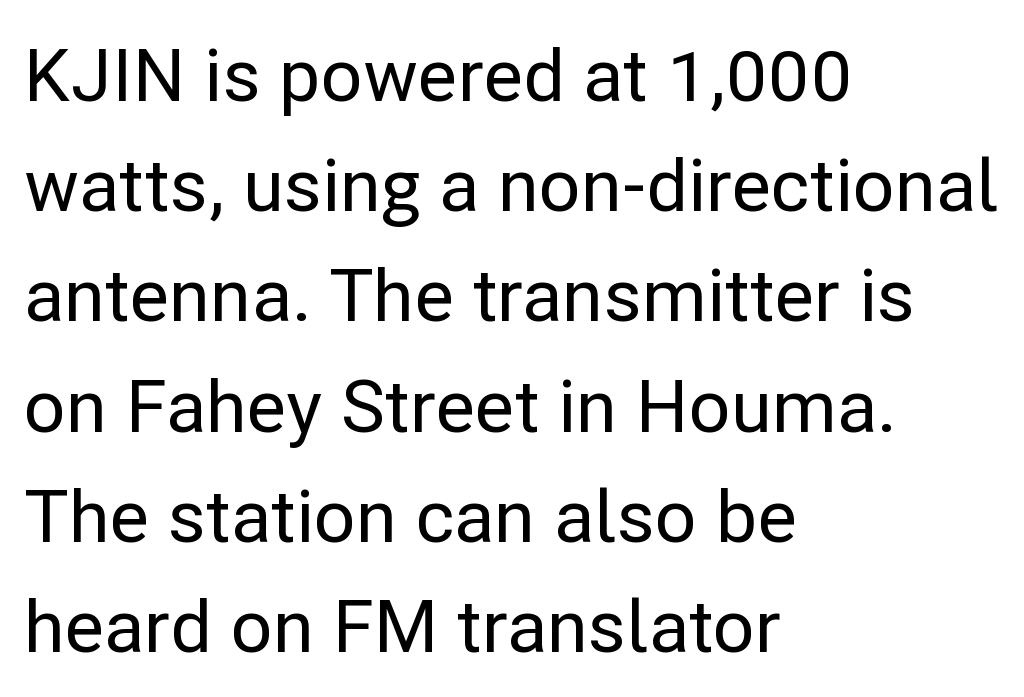
The image shows 73 px sans-serif type, upright; set left-aligned, normal line spacing (1.51x), normal letter spacing, not underlined; low stroke contrast and a medium x-height.
